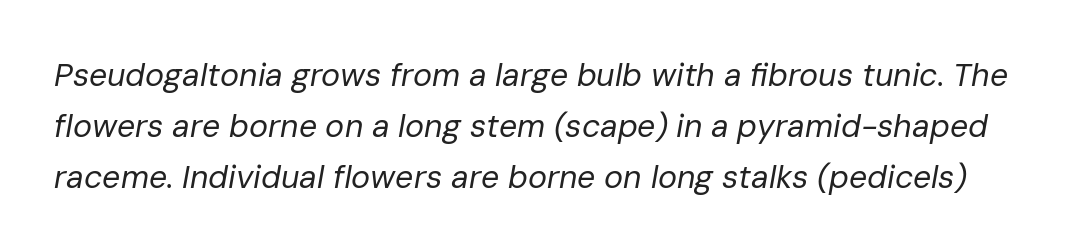
The image shows 32 px regular-weight type, italic (leaning right); set normal line spacing (1.59x), normal letter spacing, not underlined; low stroke contrast and a medium x-height.
